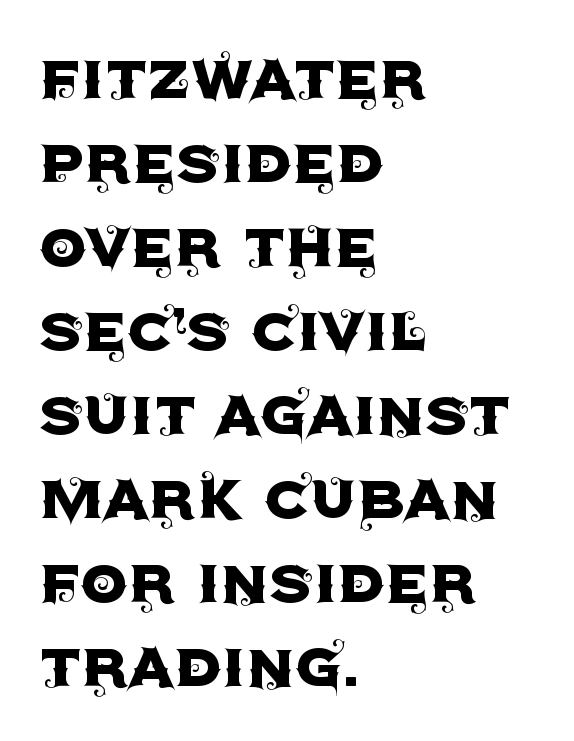
Q: Is the text italic (slanted)? A: No, it is upright.
Q: Is the typeface a serif or a sans-serif typeface? A: Sans-serif.
Q: Is the text underlined? A: No.
Q: How is the paragraph aligned? A: Left-aligned.
Q: Is the spacing between letters normal or unusually wide? A: Normal.
Q: Is the spacing between lines tight, normal or loose? A: Tight.
Q: Width (condensed, normal, or wide)? A: Normal.
Q: x-height? A: Large.
Q: Monospaced? A: No.
